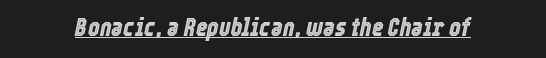
The passage shown leans; its letterforms are oblique. Honestly, the letter spacing is just normal — you wouldn't notice it. This is underlined copy, the kind a proofreader might mark for attention.
